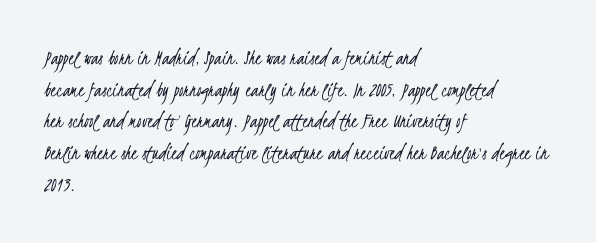
Q: Is the text bold? A: No.
Q: Is the text underlined? A: No.
Q: How is the paragraph aligned? A: Left-aligned.
Q: Is the spacing between letters normal or unusually wide? A: Normal.
Q: Is the spacing between lines tight, normal or loose? A: Normal.
